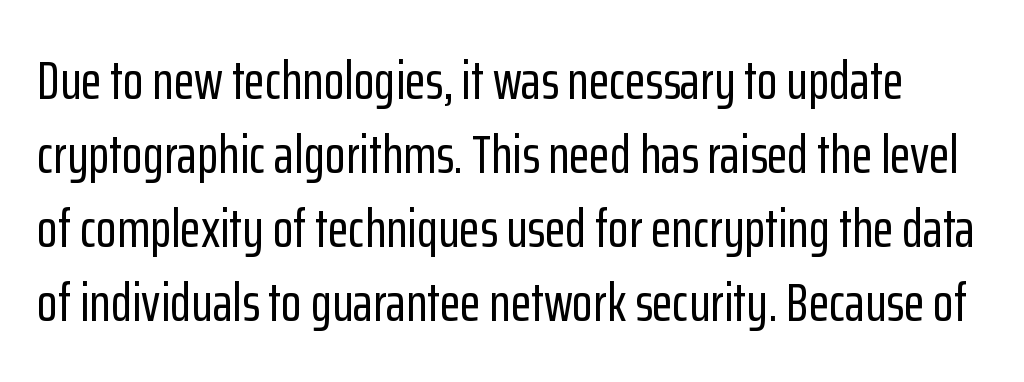
Q: Is the text italic (slanted)? A: No, it is upright.
Q: Is the typeface a serif or a sans-serif typeface? A: Sans-serif.
Q: Is the text underlined? A: No.
Q: Is the spacing between letters normal or unusually wide? A: Normal.
Q: Is the spacing between lines tight, normal or loose? A: Normal.
Q: Width (condensed, normal, or wide)? A: Condensed.
Q: Stroke contrast? A: Low.
Q: x-height? A: Medium.
Q: Monospaced? A: No.
